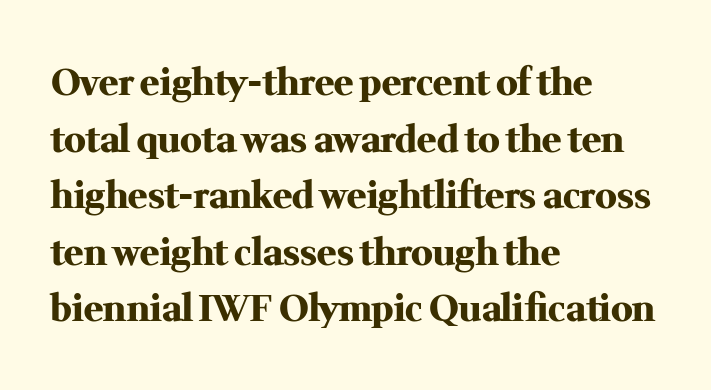
Q: Is the text bold? A: Yes.
Q: Is the text italic (slanted)? A: No, it is upright.
Q: Is the typeface a serif or a sans-serif typeface? A: Serif.
Q: Is the text underlined? A: No.
Q: How is the paragraph aligned? A: Left-aligned.
Q: Is the spacing between letters normal or unusually wide? A: Normal.
Q: Is the spacing between lines tight, normal or loose? A: Normal.
Q: Width (condensed, normal, or wide)? A: Normal.
Q: Stroke contrast? A: Medium.
Q: x-height? A: Medium.
Q: Monospaced? A: No.
